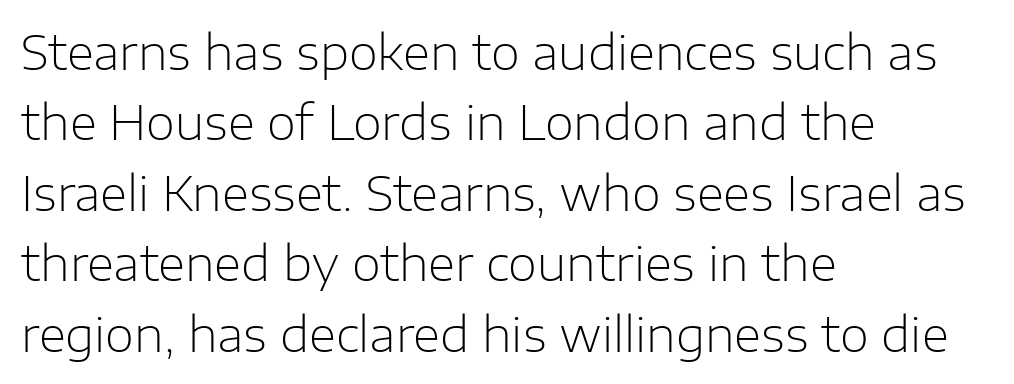
{"serif": "no", "italic": "no", "bold": "no", "weight": "light", "width": "normal", "stroke_contrast": "low", "x_height": "medium", "monospaced": "no", "underline": "no", "align": "left", "line_spacing": "normal", "line_spacing_ratio": 1.5, "letter_spacing": "normal", "letter_spacing_em": 0.0, "glyph_px": 47}
